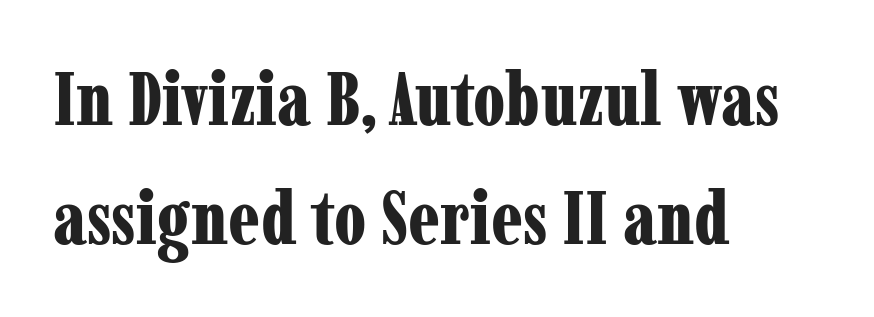
Q: Is the text bold? A: Yes.
Q: Is the text italic (slanted)? A: No, it is upright.
Q: Is the typeface a serif or a sans-serif typeface? A: Serif.
Q: Is the text underlined? A: No.
Q: How is the paragraph aligned? A: Left-aligned.
Q: Is the spacing between letters normal or unusually wide? A: Normal.
Q: Is the spacing between lines tight, normal or loose? A: Normal.
Q: Width (condensed, normal, or wide)? A: Condensed.
Q: Stroke contrast? A: Low.
Q: x-height? A: Medium.
Q: Monospaced? A: No.
